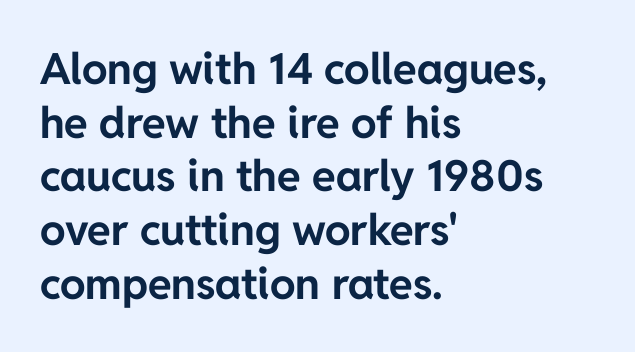
The image shows 43 px bold sans-serif type, upright; set left-aligned, normal line spacing (1.25x), normal letter spacing, not underlined; low stroke contrast and a medium x-height.
